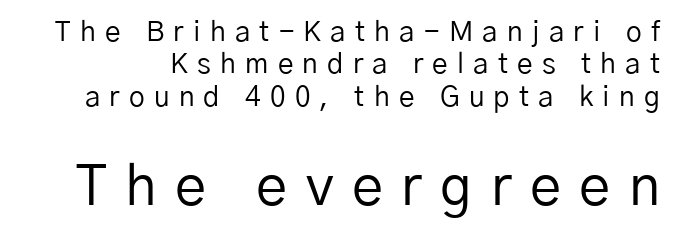
{"serif": "no", "italic": "no", "bold": "no", "weight": "regular", "width": "normal", "stroke_contrast": "low", "x_height": "medium", "monospaced": "no", "underline": "no", "line_spacing_ratio": 1.16, "letter_spacing": "wide", "letter_spacing_em": 0.33, "larger_block": "second", "size_ratio": 2.0, "glyph_px": 56}
